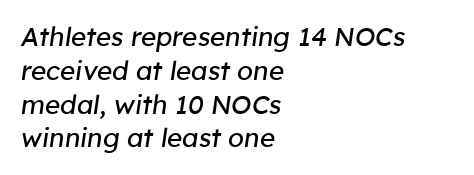
Line beginnings align vertically; line endings do not. Designer's note — italics engaged. Leading matches the norm, producing a regular column. Vertical stems look standard width or narrower in stroke. The gaps between neighbouring characters are ordinary and unremarkable. Check under the words: just untouched page.
